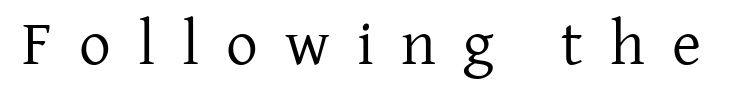
Q: Is the text bold? A: No.
Q: Is the text italic (slanted)? A: No, it is upright.
Q: Is the typeface a serif or a sans-serif typeface? A: Serif.
Q: Is the text underlined? A: No.
Q: Is the spacing between letters normal or unusually wide? A: Unusually wide.
Q: Width (condensed, normal, or wide)? A: Normal.
Q: Stroke contrast? A: Low.
Q: x-height? A: Medium.
Q: Monospaced? A: No.
